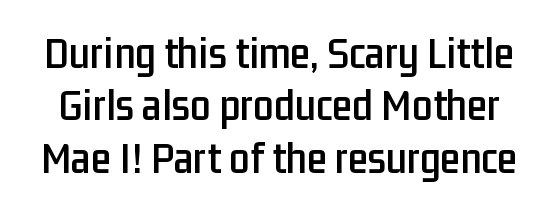
The image shows 46 px condensed sans-serif type, upright; set tight line spacing (1.14x), normal letter spacing, not underlined; low stroke contrast and a medium x-height.
